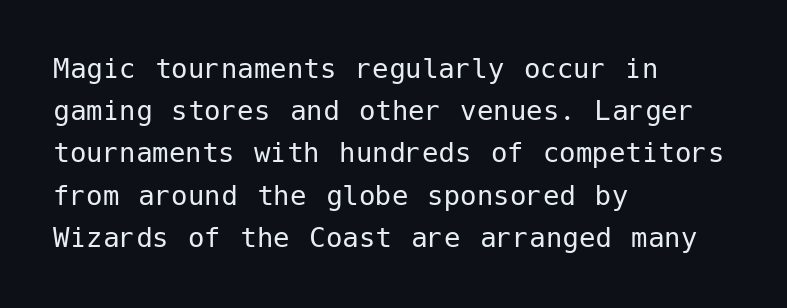
Q: Is the text bold? A: No.
Q: Is the text italic (slanted)? A: No, it is upright.
Q: Is the typeface a serif or a sans-serif typeface? A: Sans-serif.
Q: Is the text underlined? A: No.
Q: How is the paragraph aligned? A: Left-aligned.
Q: Is the spacing between letters normal or unusually wide? A: Normal.
Q: Is the spacing between lines tight, normal or loose? A: Normal.
Q: Width (condensed, normal, or wide)? A: Normal.
Q: Stroke contrast? A: Low.
Q: x-height? A: Medium.
